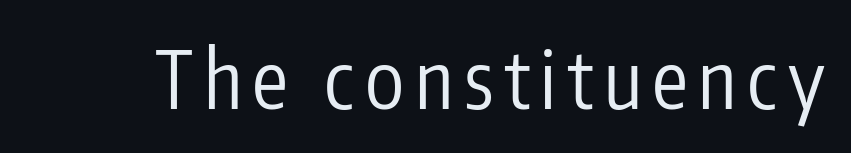
{"serif": "no", "italic": "no", "bold": "no", "weight": "regular", "width": "condensed", "stroke_contrast": "low", "x_height": "medium", "monospaced": "no", "underline": "no", "glyph_px": 80}
